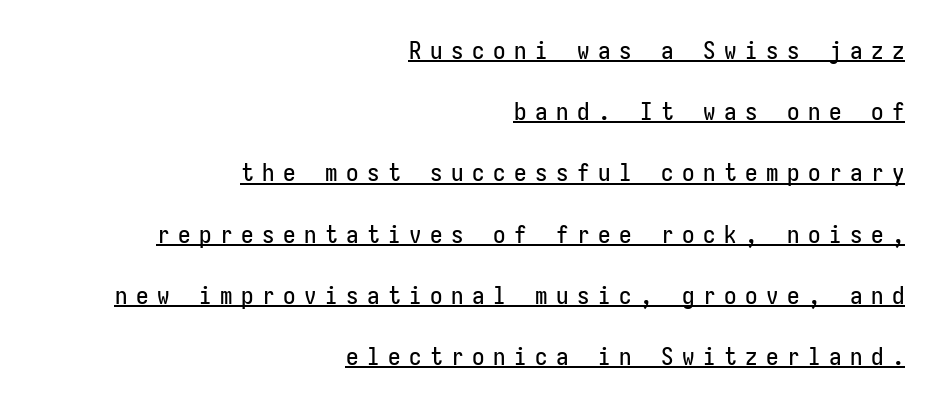
The image shows 25 px text type, upright; set right-aligned, loose line spacing (2.45x), unusually wide letter spacing (+0.34 em), underlined.
